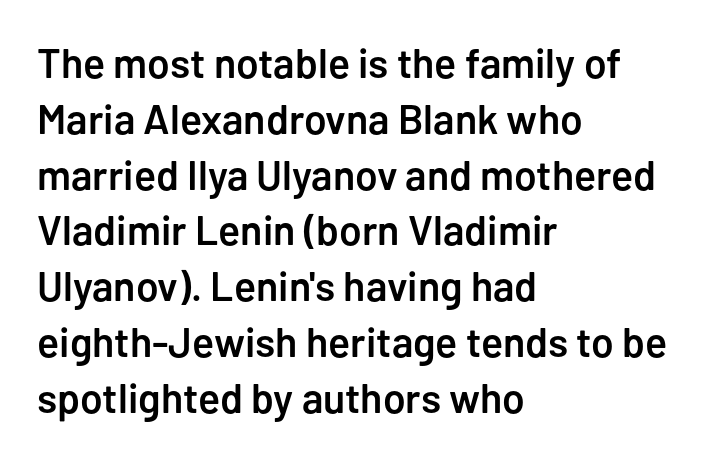
The image shows 41 px semibold sans-serif type, upright; set left-aligned, normal line spacing (1.36x), normal letter spacing, not underlined; low stroke contrast and a medium x-height.
